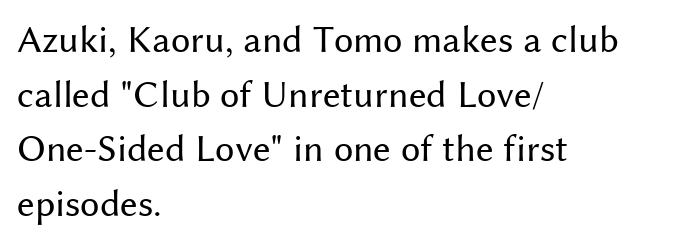
{"serif": "no", "italic": "no", "bold": "no", "weight": "regular", "width": "normal", "stroke_contrast": "medium", "x_height": "medium", "monospaced": "no", "underline": "no", "align": "left", "line_spacing": "normal", "line_spacing_ratio": 1.4, "letter_spacing": "normal", "letter_spacing_em": 0.0, "glyph_px": 39}
